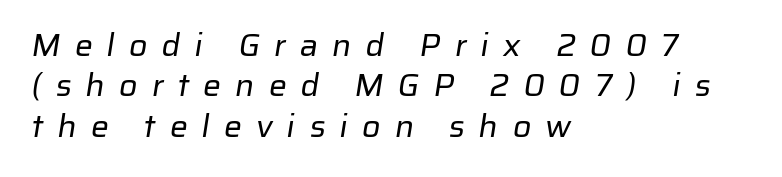
Think of a printed novel: that variable character pitch is what you see here. No feet cap the strokes, marking this as sans-serif type. Stems and bowls with no extra thickness — not bold. The typesetter chose a ragged-right arrangement here. The rendering uses a moderate line-height, typical for paragraphs. The words here are not underlined.
